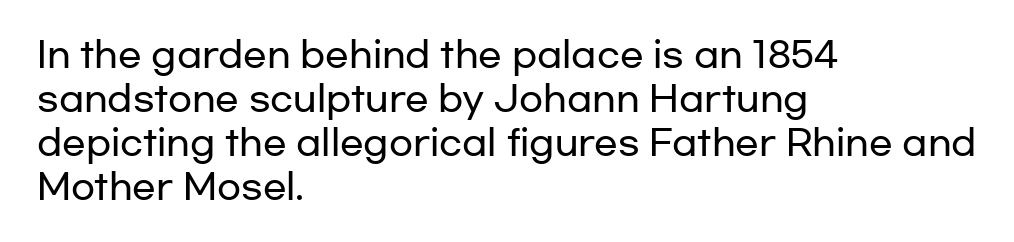
The image shows 35 px wide sans-serif type, upright; set left-aligned, normal line spacing (1.26x), normal letter spacing, not underlined; low stroke contrast and a medium x-height.
